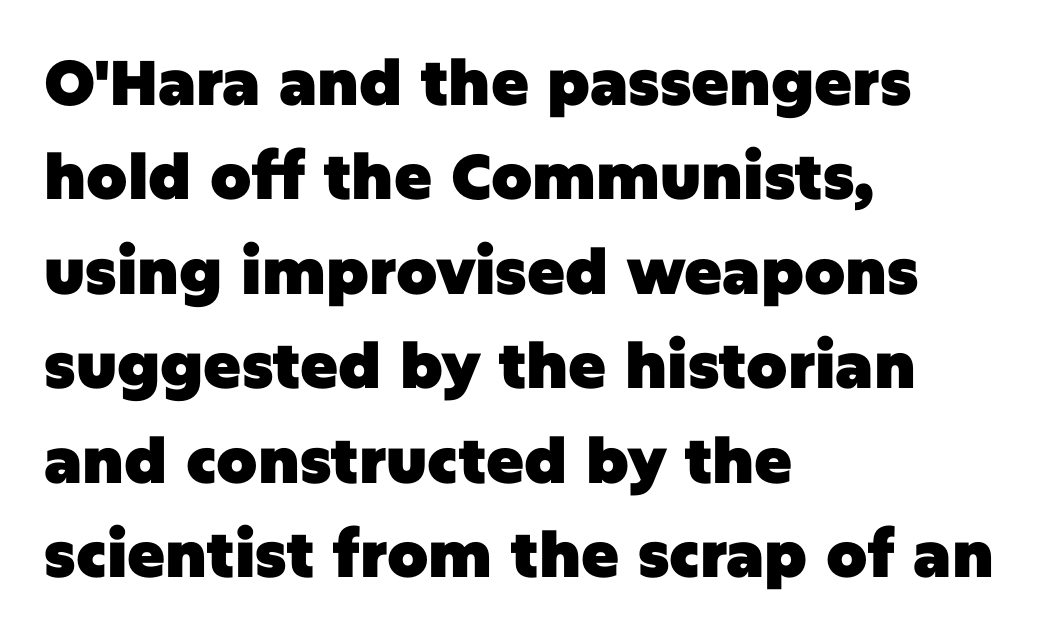
Interline gaps are of average width in this sample. Every stem runs plumb, perpendicular to the baseline. The rendering uses natural spacing where letterforms have individual widths. The rendering keeps characters at their native spacing. Plenty of ink on the page — the face is bold.
